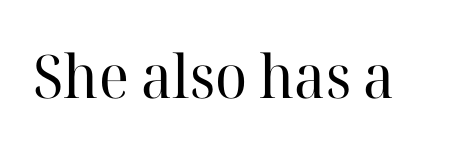
{"serif": "yes", "italic": "no", "bold": "no", "weight": "regular", "width": "normal", "stroke_contrast": "high", "x_height": "medium", "monospaced": "no", "underline": "no", "letter_spacing": "normal", "letter_spacing_em": 0.0, "glyph_px": 60}
